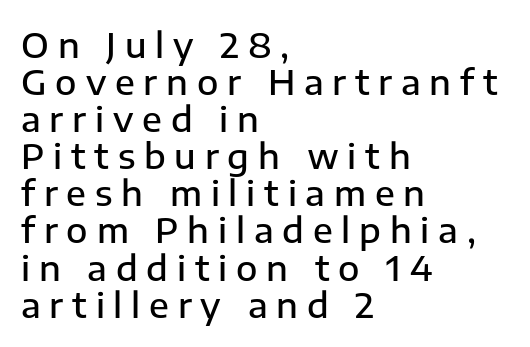
The image shows 35 px semibold sans-serif type, upright; set left-aligned, tight line spacing (1.06x), unusually wide letter spacing (+0.25 em), not underlined; low stroke contrast and a medium x-height.
